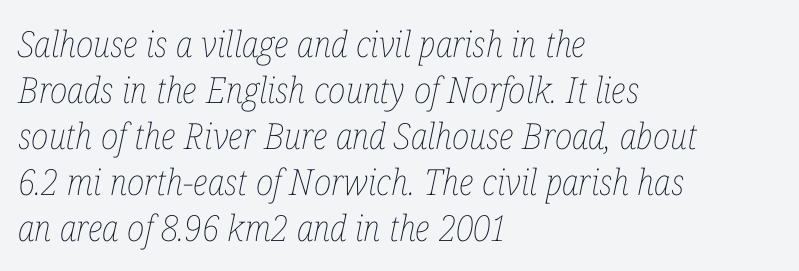
Q: Is the text bold? A: No.
Q: Is the text italic (slanted)? A: Yes, it leans right by about 12 degrees.
Q: Is the text underlined? A: No.
Q: How is the paragraph aligned? A: Left-aligned.
Q: Is the spacing between letters normal or unusually wide? A: Normal.
Q: Is the spacing between lines tight, normal or loose? A: Normal.
Q: Width (condensed, normal, or wide)? A: Condensed.
Q: Stroke contrast? A: Low.
Q: x-height? A: Medium.
Q: Monospaced? A: No.
